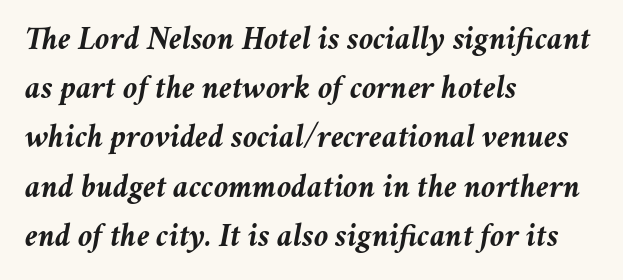
{"italic": "yes", "lean": "right", "slant_degrees": 11, "bold": "yes", "weight": "semibold", "width": "normal", "stroke_contrast": "medium", "x_height": "medium", "monospaced": "no", "underline": "no", "align": "left", "line_spacing": "normal", "line_spacing_ratio": 1.49, "letter_spacing": "normal", "letter_spacing_em": 0.0, "glyph_px": 33}
